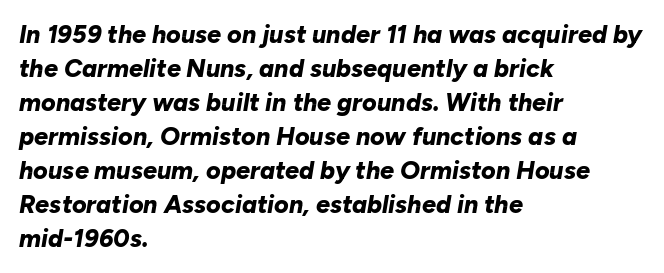
The image shows 25 px bold type, italic (leaning right); set left-aligned, normal line spacing (1.36x), normal letter spacing, not underlined.
